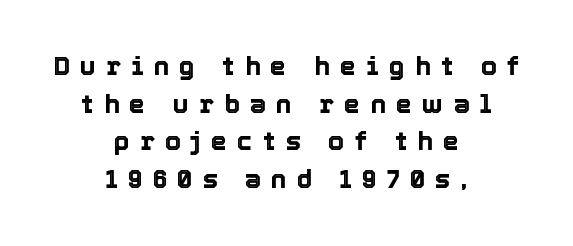
{"italic": "no", "underline": "no", "align": "center", "line_spacing": "normal", "line_spacing_ratio": 1.45, "letter_spacing": "wide", "letter_spacing_em": 0.39, "glyph_px": 26}
